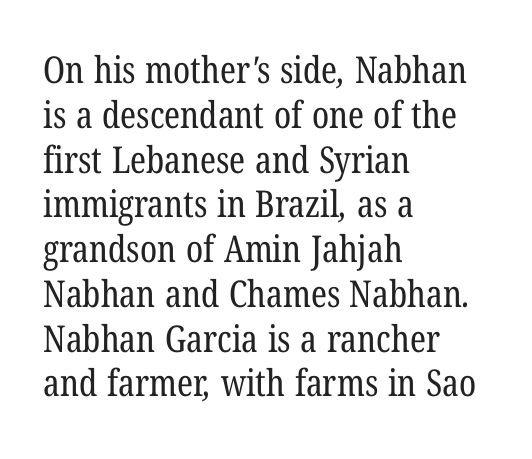
The image shows 37 px regular-weight, condensed serif type; set left-aligned, line spacing 1.21x, normal letter spacing, not underlined; low stroke contrast and a medium x-height.
